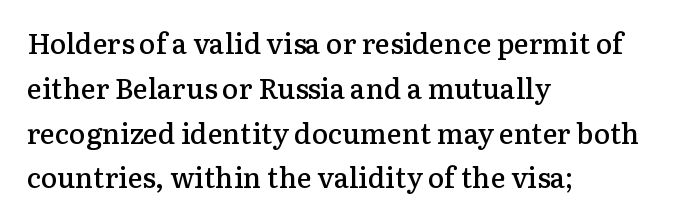
{"serif": "yes", "italic": "no", "bold": "semi", "weight": "semibold", "width": "normal", "stroke_contrast": "low", "x_height": "medium", "monospaced": "no", "underline": "no", "align": "left", "line_spacing": "normal", "line_spacing_ratio": 1.6, "letter_spacing": "normal", "letter_spacing_em": 0.0, "glyph_px": 28}
